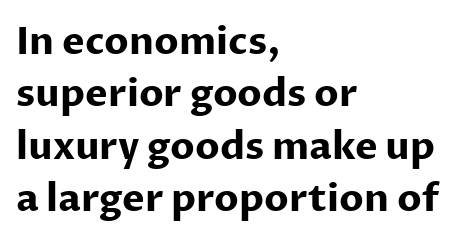
This is roman type, the default non-slanted kind. The foot of each line stays bare and open. Character widths vary here, with narrow letters taking less room than wide ones. Successive baselines arrive at the customary interval. These lines keep a tight, regular rhythm from letter to letter.
